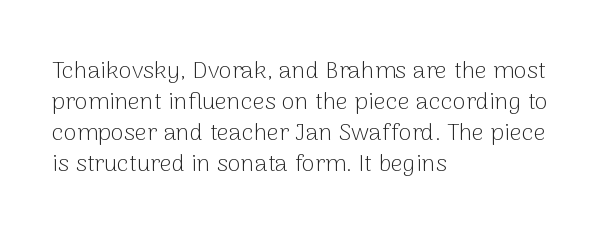
Q: Is the text bold? A: No.
Q: Is the text italic (slanted)? A: No, it is upright.
Q: Is the text underlined? A: No.
Q: How is the paragraph aligned? A: Left-aligned.
Q: Is the spacing between letters normal or unusually wide? A: Normal.
Q: Is the spacing between lines tight, normal or loose? A: Normal.
